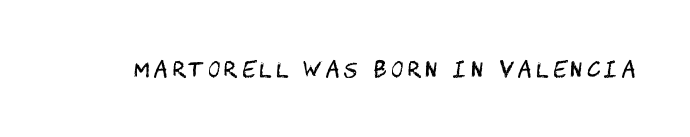
Q: Is the text bold? A: No.
Q: Is the text italic (slanted)? A: No, it is upright.
Q: Is the text underlined? A: No.
Q: Is the spacing between letters normal or unusually wide? A: Unusually wide.
